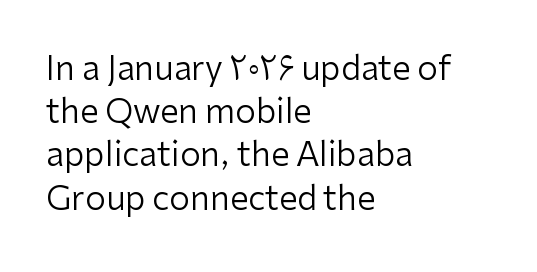
Q: Is the text bold? A: No.
Q: Is the text italic (slanted)? A: No, it is upright.
Q: Is the typeface a serif or a sans-serif typeface? A: Sans-serif.
Q: Is the text underlined? A: No.
Q: How is the paragraph aligned? A: Left-aligned.
Q: Is the spacing between letters normal or unusually wide? A: Normal.
Q: Is the spacing between lines tight, normal or loose? A: Normal.
Q: Width (condensed, normal, or wide)? A: Normal.
Q: Stroke contrast? A: Low.
Q: x-height? A: Medium.
Q: Monospaced? A: No.
